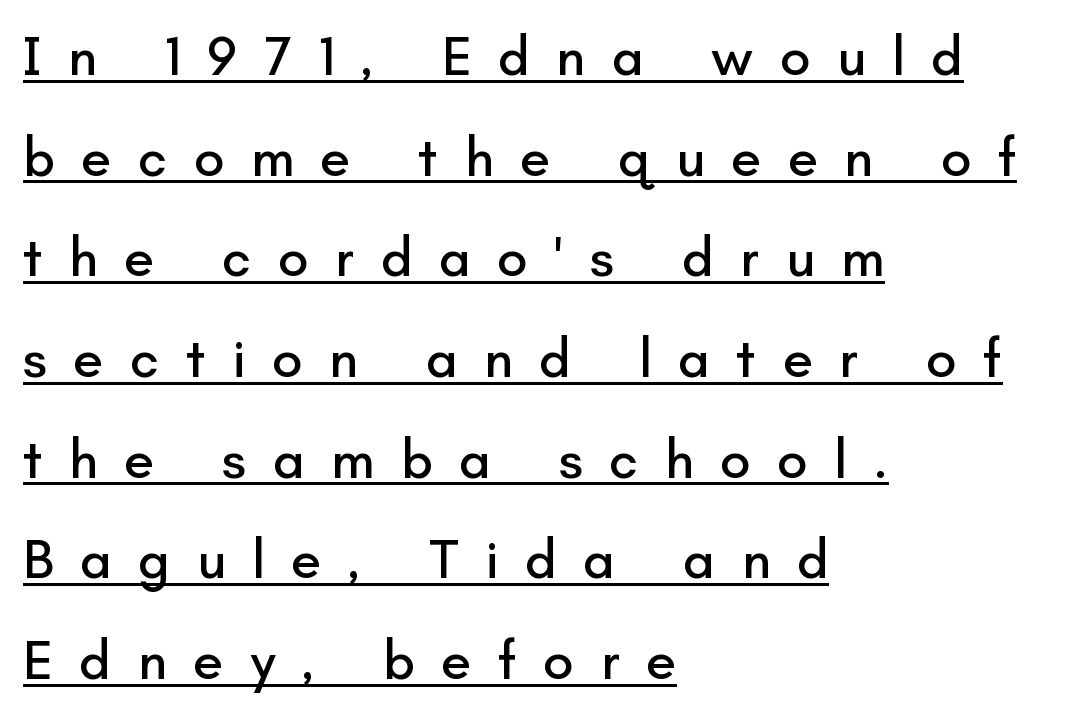
The compositor pushed each line to the left boundary. Regarding serifs, this sample does without them. In terms of letterspacing, this is a distinctly airy, spread setting. Does a line run under the words? Yes, clearly. Does the lettering tilt? It doesn't — this is upright. Do the characters align in a grid? No, the font is proportional.
